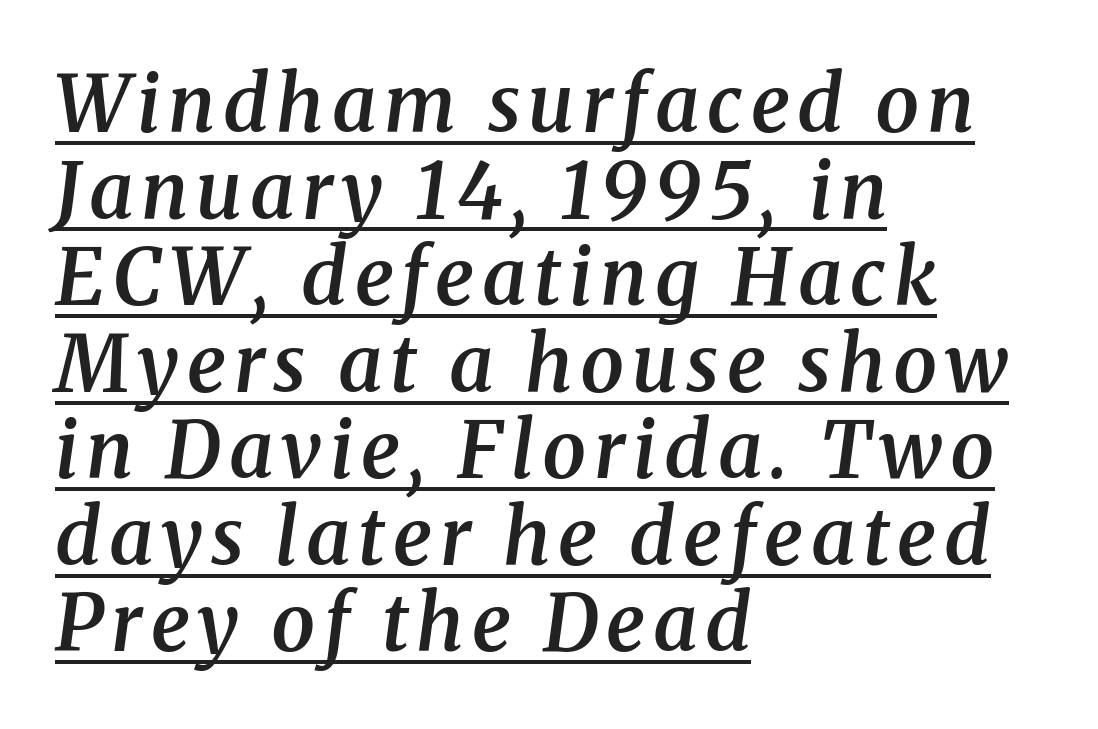
Honestly, the underline is the first thing you notice here. The letters carry serifs — small finishing strokes at the ends of their stems. The lines are quadded left. This sample uses an oblique cut, with every glyph tilted off the vertical. Very little white space separates one row of letters from the next.
